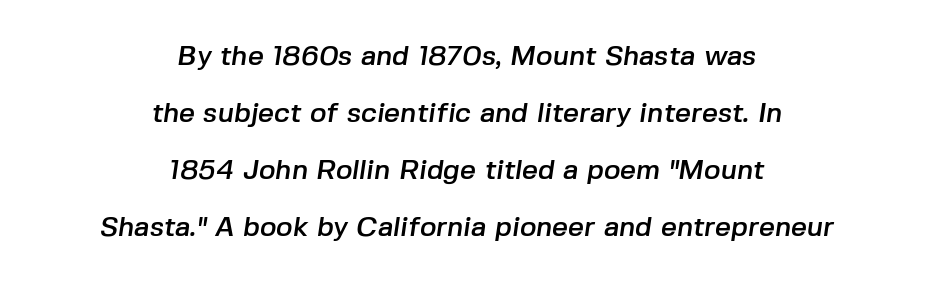
The image shows 28 px sans-serif type; set centered, loose line spacing (2.04x), normal letter spacing, not underlined; low stroke contrast and a medium x-height.
